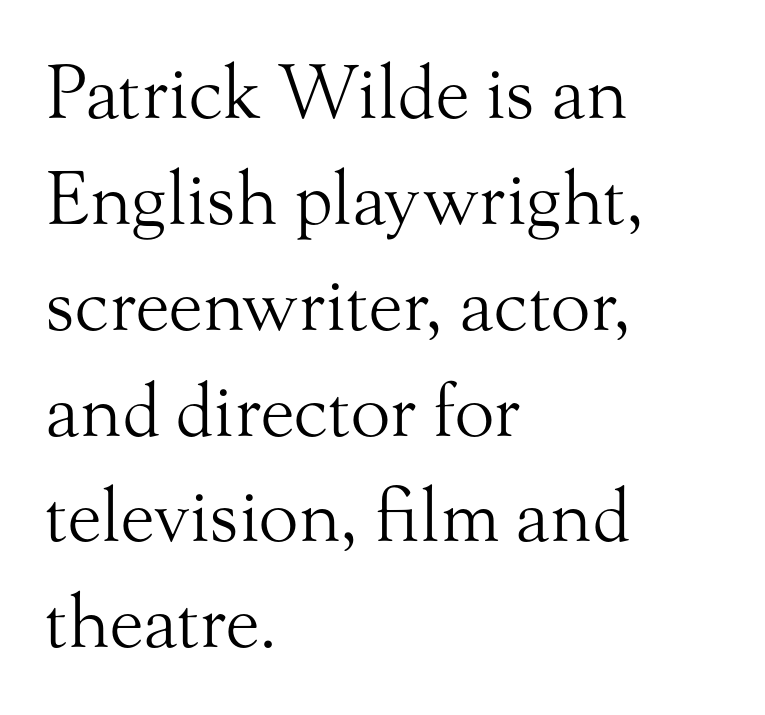
A normal amount of white space separates one row of letters from the next. Honestly, there is no underline to notice here at all. The weight tops out at a normal text grade. The typography opts for an upright posture over an oblique one. This sample has the flowing, uneven cadence of proportional lettering.
